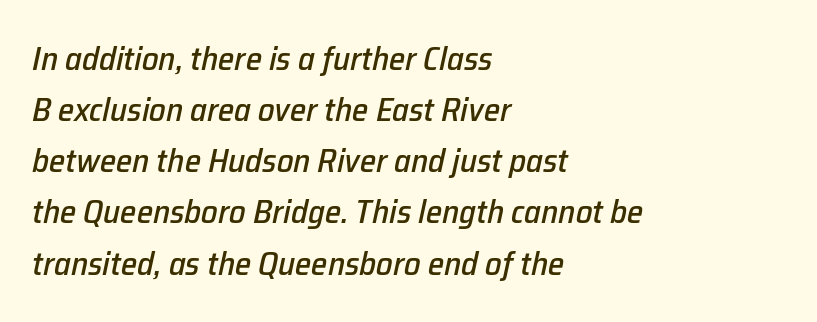
This sample has the flowing, uneven cadence of proportional lettering. Is the type slanted? Yes — the strokes lean at a clear angle. The face used here is rendered with its standard letterfit. One glance says typical: line gaps are just what's usual. The setting favours the left margin, as ordinary paragraphs usually do.
